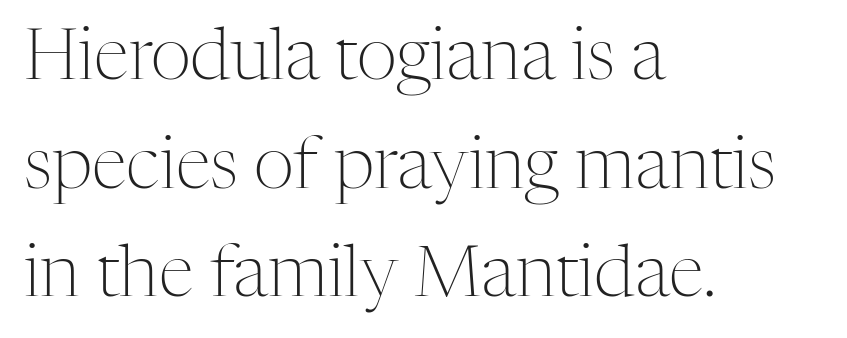
Q: Is the text bold? A: No.
Q: Is the text italic (slanted)? A: No, it is upright.
Q: Is the typeface a serif or a sans-serif typeface? A: Serif.
Q: Is the text underlined? A: No.
Q: How is the paragraph aligned? A: Left-aligned.
Q: Is the spacing between letters normal or unusually wide? A: Normal.
Q: Is the spacing between lines tight, normal or loose? A: Normal.
Q: Width (condensed, normal, or wide)? A: Normal.
Q: Stroke contrast? A: Medium.
Q: x-height? A: Medium.
Q: Monospaced? A: No.
